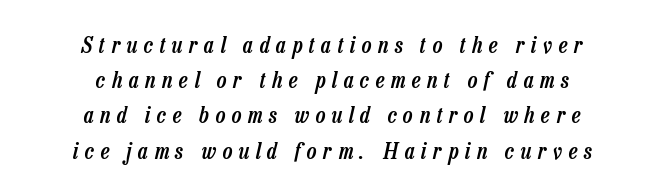
The image shows 23 px text type, italic (leaning right); set centered, normal line spacing (1.53x), unusually wide letter spacing (+0.29 em), not underlined.
